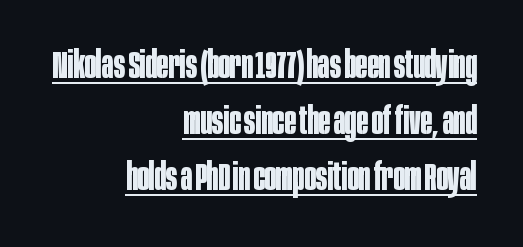
Q: Is the text bold? A: Yes.
Q: Is the text italic (slanted)? A: No, it is upright.
Q: Is the typeface a serif or a sans-serif typeface? A: Sans-serif.
Q: Is the text underlined? A: Yes.
Q: How is the paragraph aligned? A: Right-aligned.
Q: Is the spacing between letters normal or unusually wide? A: Normal.
Q: Is the spacing between lines tight, normal or loose? A: Normal.
Q: Width (condensed, normal, or wide)? A: Condensed.
Q: Stroke contrast? A: Low.
Q: x-height? A: Large.
Q: Monospaced? A: No.
